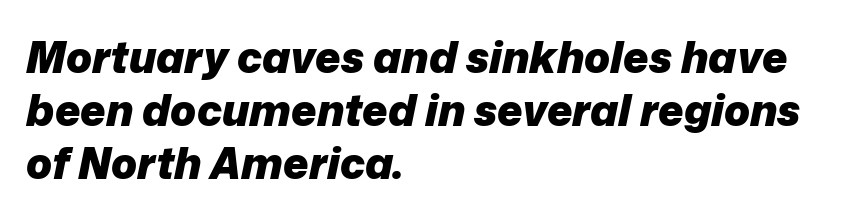
Q: Is the text bold? A: Yes.
Q: Is the text italic (slanted)? A: Yes, it leans right by about 12 degrees.
Q: Is the text underlined? A: No.
Q: How is the paragraph aligned? A: Left-aligned.
Q: Is the spacing between letters normal or unusually wide? A: Normal.
Q: Width (condensed, normal, or wide)? A: Normal.
Q: Stroke contrast? A: Low.
Q: x-height? A: Medium.
Q: Monospaced? A: No.
